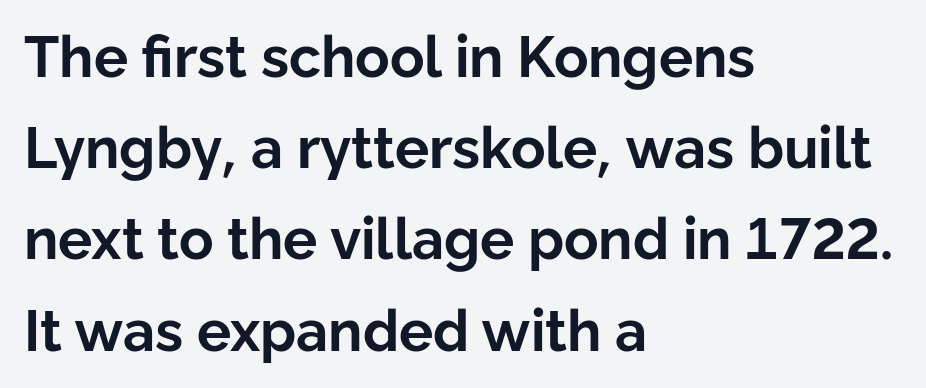
Designer's note — italics off, roman on. Normally led — the rows are evenly, conventionally spaced. A full-strength bold gives these letters their thick strokes. Clear beneath every line of the passage. The face used here is proportionally spaced, like ordinary book or web type. No extra tracking has been applied to these lines.
